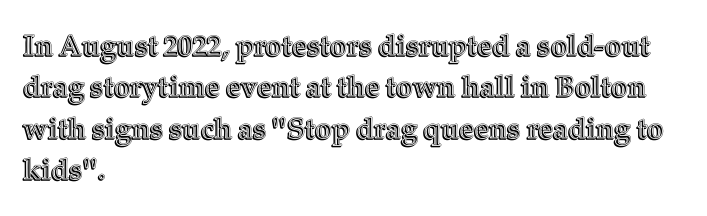
Q: Is the text italic (slanted)? A: No, it is upright.
Q: Is the text underlined? A: No.
Q: How is the paragraph aligned? A: Left-aligned.
Q: Is the spacing between letters normal or unusually wide? A: Normal.
Q: Is the spacing between lines tight, normal or loose? A: Normal.
Q: Width (condensed, normal, or wide)? A: Normal.
Q: x-height? A: Medium.
Q: Monospaced? A: No.
